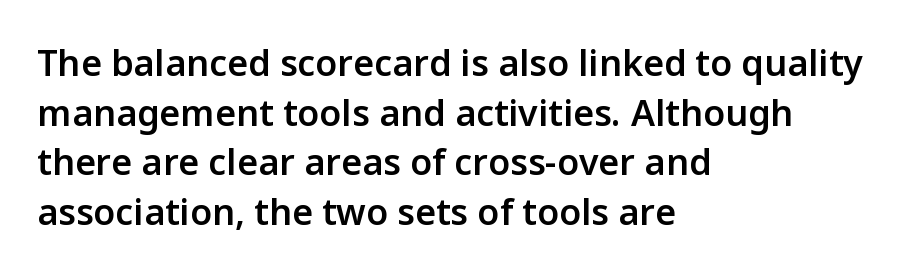
{"serif": "no", "italic": "no", "bold": "semi", "weight": "semibold", "width": "normal", "stroke_contrast": "low", "x_height": "medium", "monospaced": "no", "underline": "no", "align": "left", "line_spacing": "normal", "line_spacing_ratio": 1.38, "letter_spacing": "normal", "letter_spacing_em": 0.0, "glyph_px": 36}
